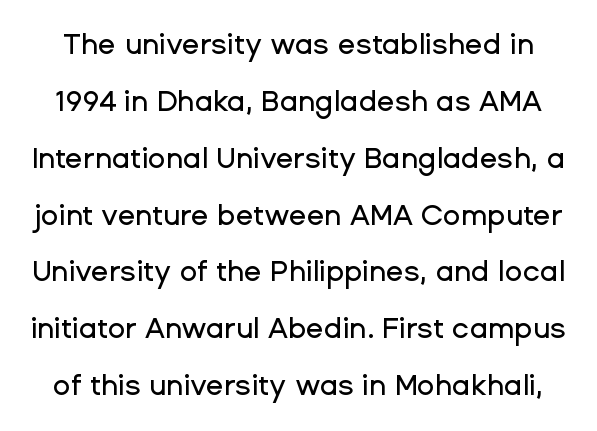
Q: Is the text italic (slanted)? A: No, it is upright.
Q: Is the typeface a serif or a sans-serif typeface? A: Sans-serif.
Q: Is the text underlined? A: No.
Q: Is the spacing between letters normal or unusually wide? A: Normal.
Q: Is the spacing between lines tight, normal or loose? A: Loose.
Q: Width (condensed, normal, or wide)? A: Normal.
Q: Stroke contrast? A: Low.
Q: x-height? A: Medium.
Q: Monospaced? A: No.
